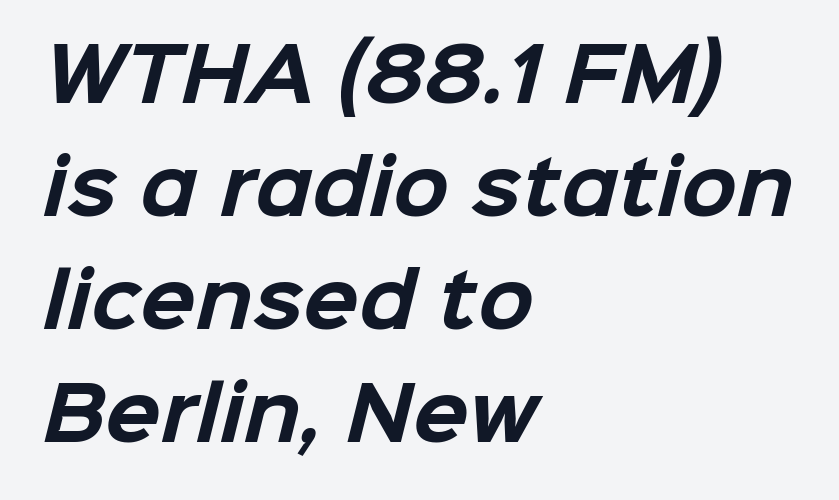
Q: Is the text bold? A: Yes.
Q: Is the typeface a serif or a sans-serif typeface? A: Sans-serif.
Q: Is the text underlined? A: No.
Q: How is the paragraph aligned? A: Left-aligned.
Q: Is the spacing between letters normal or unusually wide? A: Normal.
Q: Is the spacing between lines tight, normal or loose? A: Normal.
Q: Width (condensed, normal, or wide)? A: Normal.
Q: Stroke contrast? A: Low.
Q: x-height? A: Medium.
Q: Monospaced? A: No.
